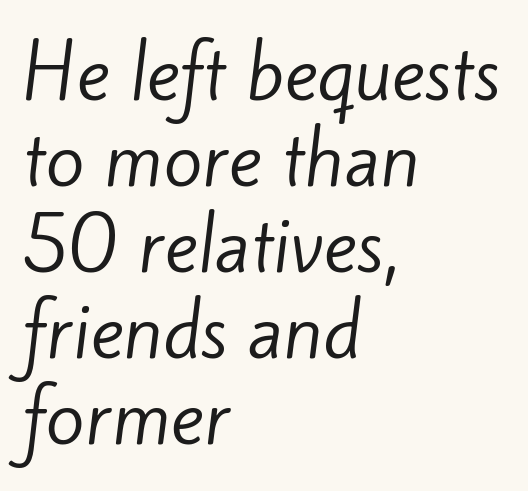
The image shows 71 px regular-weight sans-serif type; set left-aligned, line spacing 1.21x, normal letter spacing, not underlined; low stroke contrast and a small x-height.
